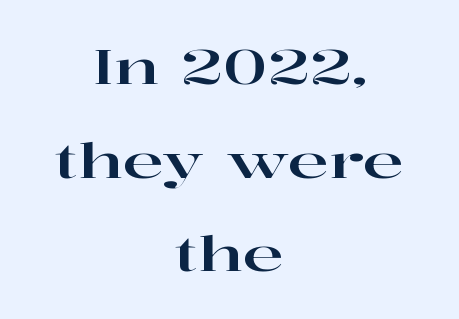
{"serif": "yes", "italic": "no", "width": "wide", "stroke_contrast": "high", "x_height": "medium", "monospaced": "no", "underline": "no", "align": "center", "line_spacing": "loose", "line_spacing_ratio": 1.91, "letter_spacing": "normal", "letter_spacing_em": 0.0, "glyph_px": 49}
